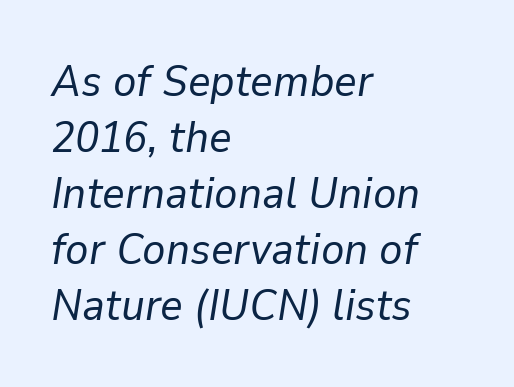
The image shows 44 px regular-weight type, italic (leaning right); set left-aligned, normal line spacing (1.27x), normal letter spacing, not underlined; low stroke contrast and a medium x-height.
